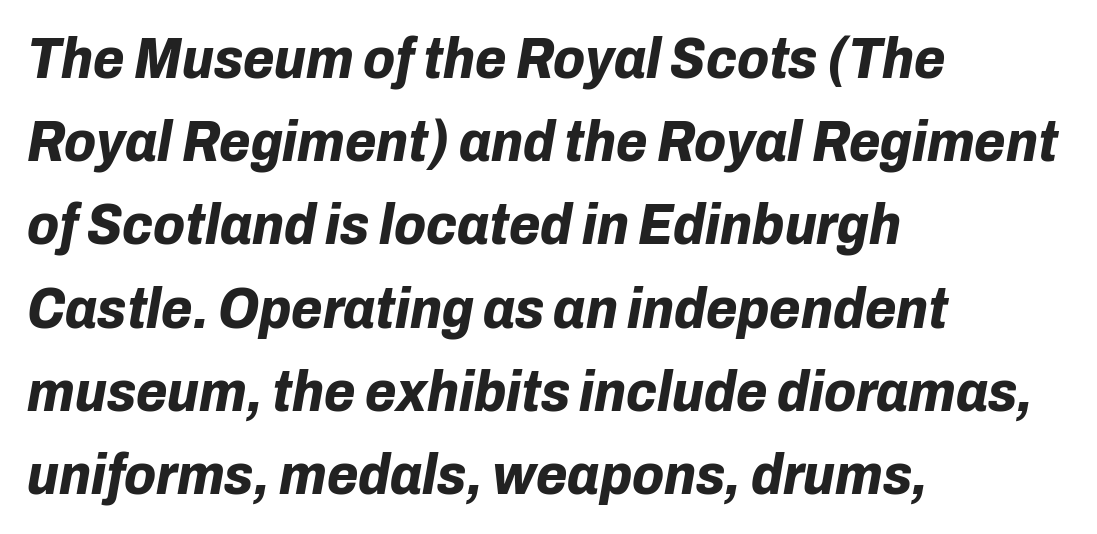
Q: Is the text bold? A: Yes.
Q: Is the text italic (slanted)? A: Yes, it leans right by about 10 degrees.
Q: Is the text underlined? A: No.
Q: How is the paragraph aligned? A: Left-aligned.
Q: Is the spacing between letters normal or unusually wide? A: Normal.
Q: Is the spacing between lines tight, normal or loose? A: Normal.
Q: Width (condensed, normal, or wide)? A: Normal.
Q: Stroke contrast? A: Low.
Q: x-height? A: Medium.
Q: Monospaced? A: No.
